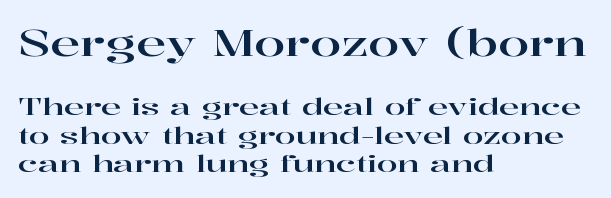
The face used here is proportionally spaced, like ordinary book or web type. Which of the two is more prominent by size? The first, at the top. Upright lettering throughout. Stroke terminals: seriffed.
